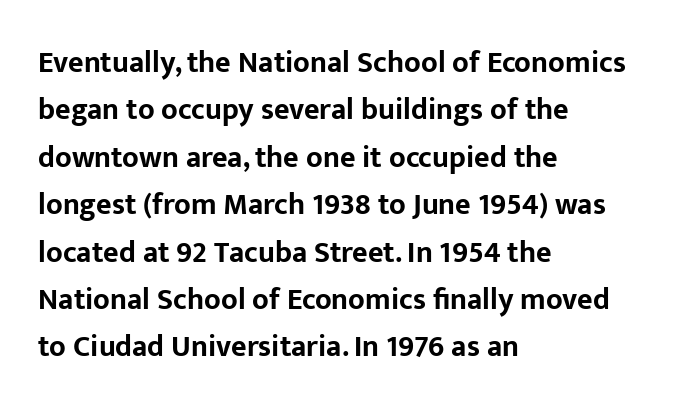
The image shows 30 px bold sans-serif type, upright; set left-aligned, normal line spacing (1.58x), normal letter spacing, not underlined; low stroke contrast and a medium x-height.
